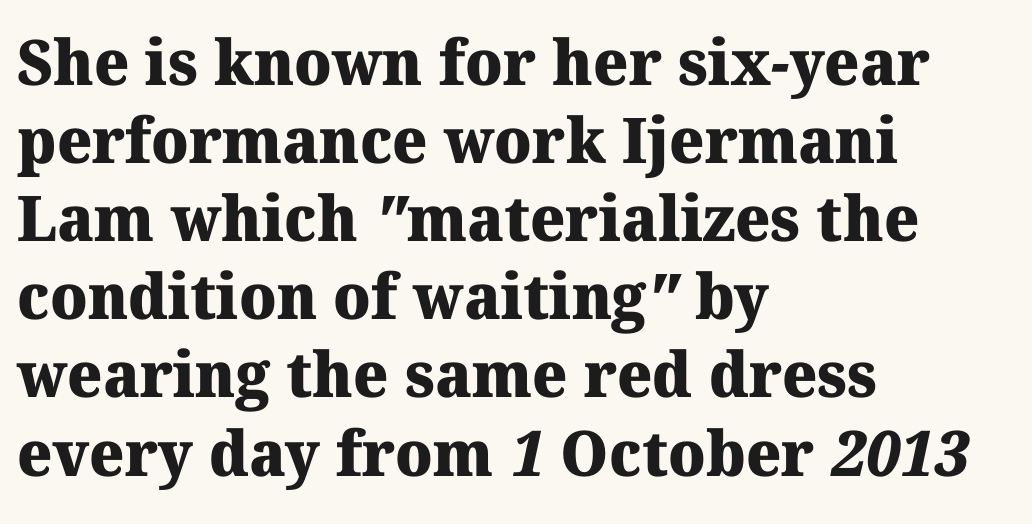
Q: Is the text bold? A: Yes.
Q: Is the typeface a serif or a sans-serif typeface? A: Serif.
Q: Is the text underlined? A: No.
Q: How is the paragraph aligned? A: Left-aligned.
Q: Is the spacing between letters normal or unusually wide? A: Normal.
Q: Width (condensed, normal, or wide)? A: Normal.
Q: Stroke contrast? A: Medium.
Q: x-height? A: Medium.
Q: Monospaced? A: No.
